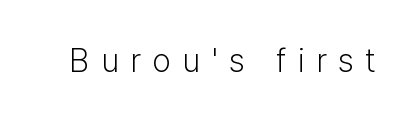
The image shows 33 px light sans-serif type, upright; set unusually wide letter spacing (+0.35 em), not underlined; low stroke contrast and a medium x-height.
